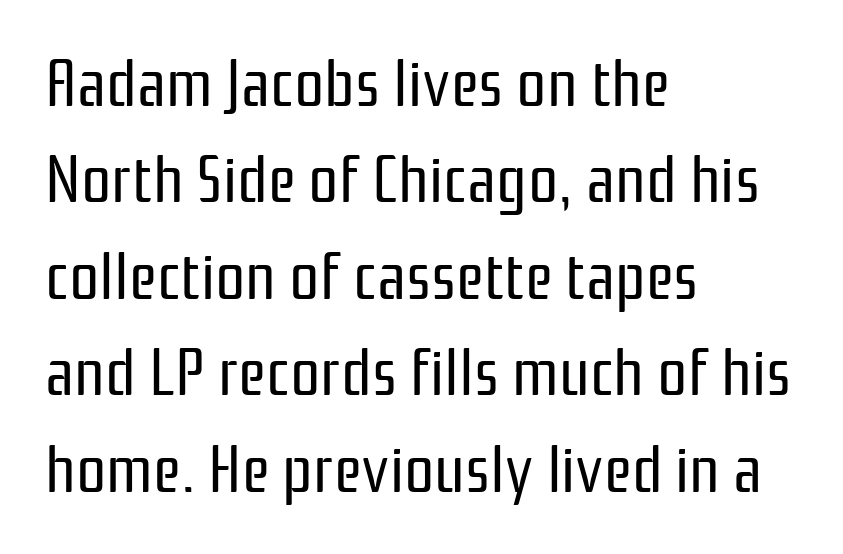
The image shows 67 px regular-weight, condensed sans-serif type, upright; set left-aligned, normal line spacing (1.44x), normal letter spacing, not underlined; low stroke contrast and a medium x-height.
